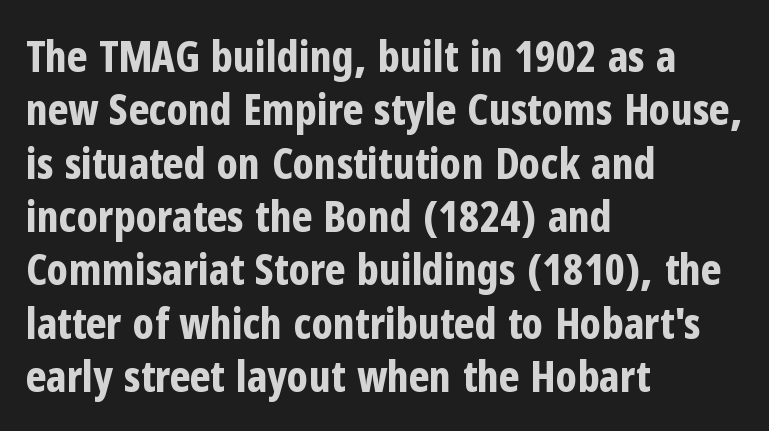
The image shows 43 px bold, condensed sans-serif type, upright; set left-aligned, line spacing 1.24x, normal letter spacing, not underlined; low stroke contrast and a medium x-height.
